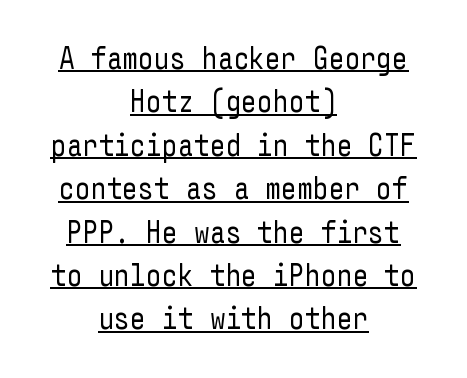
Q: Is the text bold? A: No.
Q: Is the text italic (slanted)? A: No, it is upright.
Q: Is the typeface a serif or a sans-serif typeface? A: Sans-serif.
Q: Is the text underlined? A: Yes.
Q: How is the paragraph aligned? A: Centered.
Q: Is the spacing between letters normal or unusually wide? A: Normal.
Q: Is the spacing between lines tight, normal or loose? A: Normal.
Q: Width (condensed, normal, or wide)? A: Condensed.
Q: Stroke contrast? A: Low.
Q: x-height? A: Medium.
